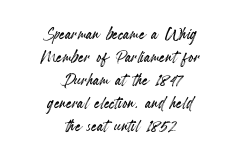
The image shows 22 px text type; set centered, tight line spacing (1.05x), normal letter spacing, not underlined.
